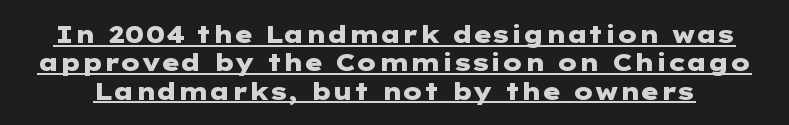
The image shows 24 px bold type, upright; set line spacing 1.18x, normal letter spacing, underlined.
